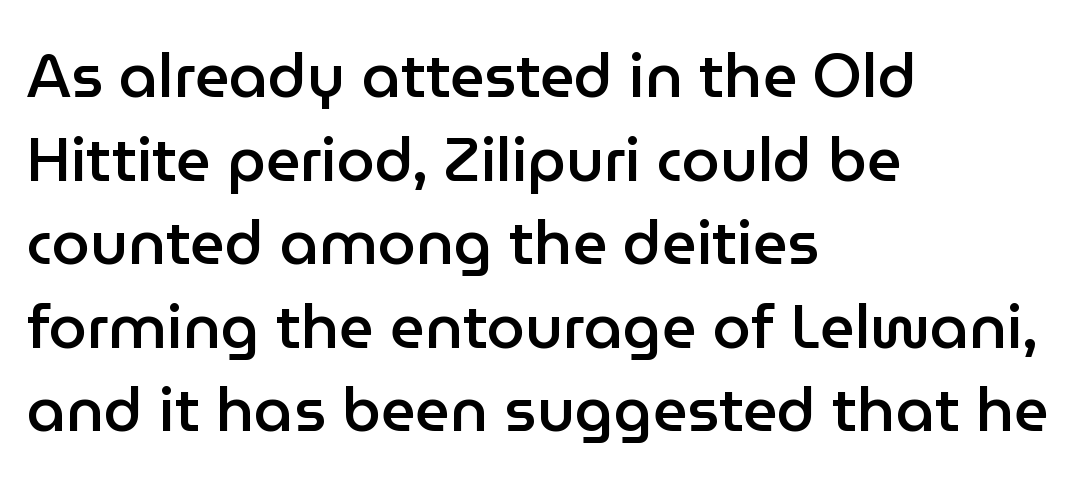
Q: Is the text bold? A: Semi-bold.
Q: Is the text italic (slanted)? A: No, it is upright.
Q: Is the typeface a serif or a sans-serif typeface? A: Sans-serif.
Q: Is the text underlined? A: No.
Q: How is the paragraph aligned? A: Left-aligned.
Q: Is the spacing between letters normal or unusually wide? A: Normal.
Q: Is the spacing between lines tight, normal or loose? A: Normal.
Q: Width (condensed, normal, or wide)? A: Normal.
Q: Stroke contrast? A: Low.
Q: x-height? A: Medium.
Q: Monospaced? A: No.
